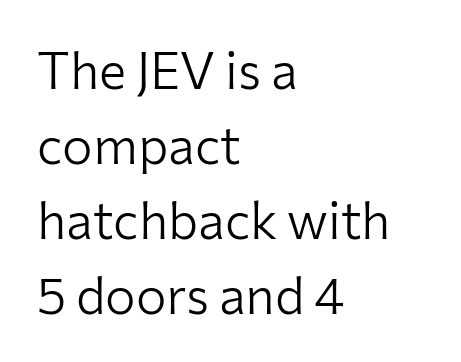
Q: Is the text bold? A: No.
Q: Is the text italic (slanted)? A: No, it is upright.
Q: Is the typeface a serif or a sans-serif typeface? A: Sans-serif.
Q: Is the text underlined? A: No.
Q: How is the paragraph aligned? A: Left-aligned.
Q: Is the spacing between letters normal or unusually wide? A: Normal.
Q: Is the spacing between lines tight, normal or loose? A: Normal.
Q: Width (condensed, normal, or wide)? A: Normal.
Q: Stroke contrast? A: Low.
Q: x-height? A: Medium.
Q: Monospaced? A: No.
